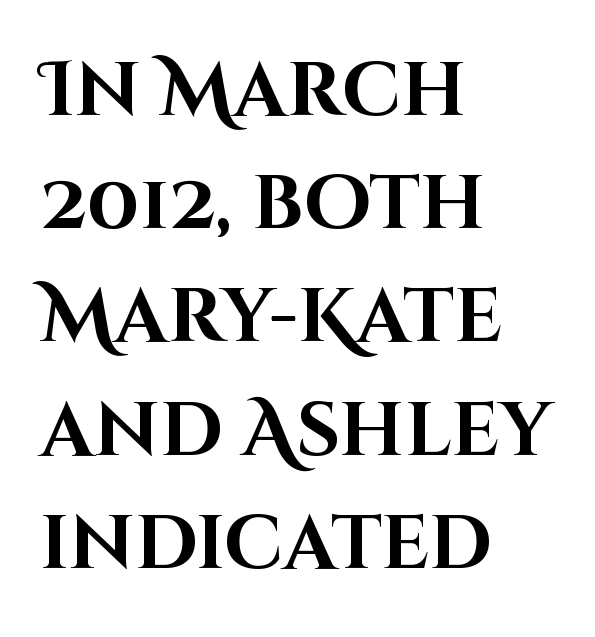
The letters stand straight up with perfectly vertical stems. Is the type bold? Yes — the strokes are clearly thick and heavy. Successive baselines arrive at the customary interval. One-word summary of the alignment: left.
